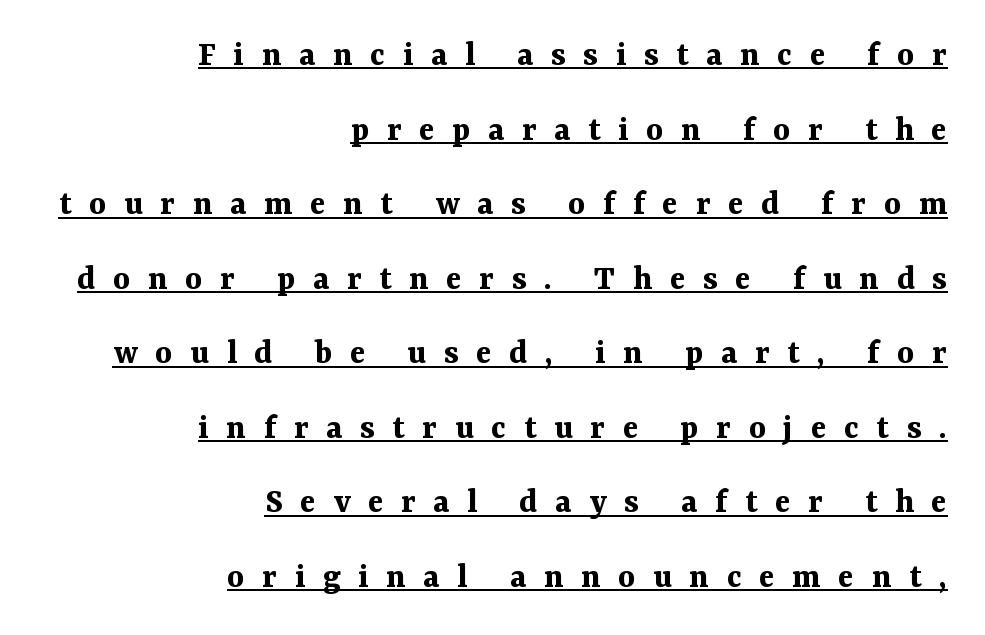
Q: Is the text bold? A: Yes.
Q: Is the text italic (slanted)? A: No, it is upright.
Q: Is the typeface a serif or a sans-serif typeface? A: Serif.
Q: Is the text underlined? A: Yes.
Q: How is the paragraph aligned? A: Right-aligned.
Q: Is the spacing between letters normal or unusually wide? A: Unusually wide.
Q: Is the spacing between lines tight, normal or loose? A: Loose.
Q: Width (condensed, normal, or wide)? A: Normal.
Q: Stroke contrast? A: Medium.
Q: x-height? A: Medium.
Q: Monospaced? A: No.
